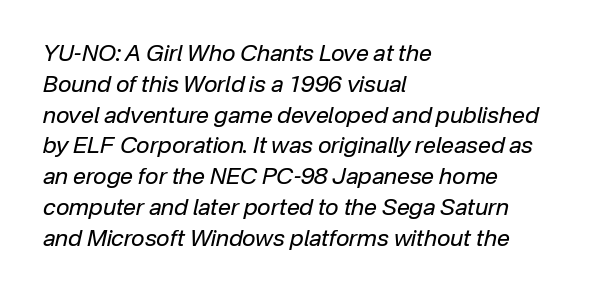
Q: Is the text bold? A: No.
Q: Is the text italic (slanted)? A: Yes, it leans right by about 12 degrees.
Q: Is the text underlined? A: No.
Q: How is the paragraph aligned? A: Left-aligned.
Q: Is the spacing between letters normal or unusually wide? A: Normal.
Q: Is the spacing between lines tight, normal or loose? A: Normal.
